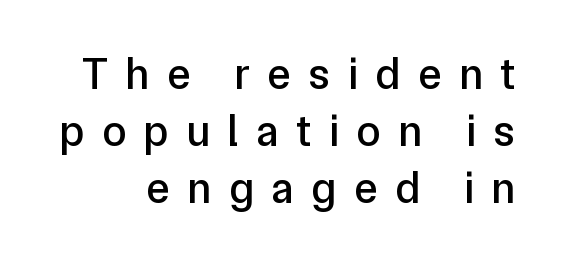
This block has exactly the height ordinary leading produces. When letters stand straight like this, we call the style roman or upright. The type family on display is of the sans-serif kind. The face used here is rendered with a markedly widened letterfit. The words here are not underlined.
